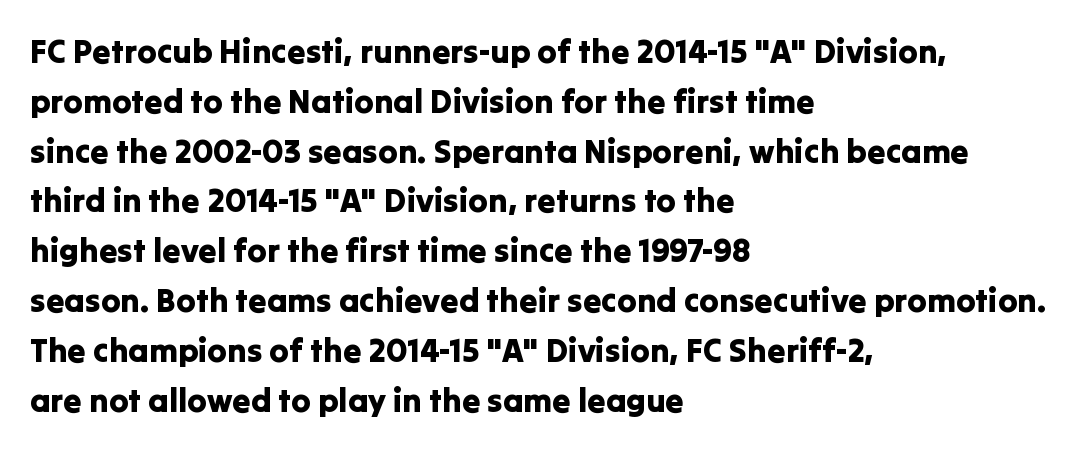
{"serif": "no", "italic": "no", "width": "normal", "stroke_contrast": "low", "x_height": "medium", "monospaced": "no", "underline": "no", "align": "left", "line_spacing": "normal", "line_spacing_ratio": 1.51, "letter_spacing": "normal", "letter_spacing_em": 0.0, "glyph_px": 33}
